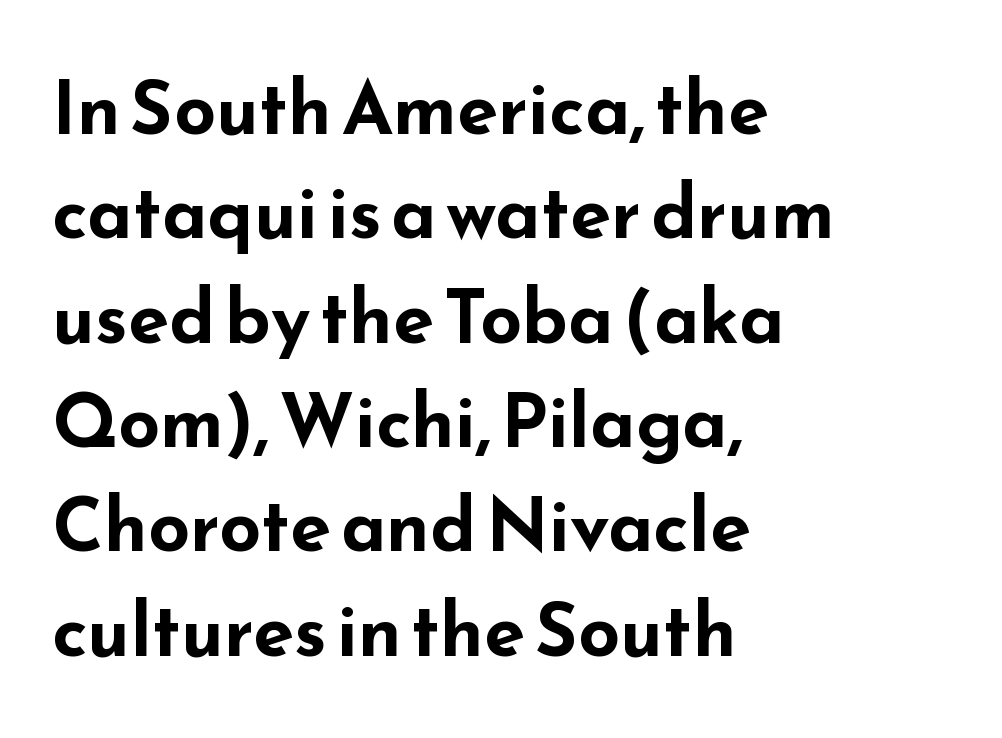
Q: Is the text bold? A: Yes.
Q: Is the text italic (slanted)? A: No, it is upright.
Q: Is the typeface a serif or a sans-serif typeface? A: Sans-serif.
Q: Is the text underlined? A: No.
Q: How is the paragraph aligned? A: Left-aligned.
Q: Is the spacing between letters normal or unusually wide? A: Normal.
Q: Is the spacing between lines tight, normal or loose? A: Normal.
Q: Width (condensed, normal, or wide)? A: Wide.
Q: Stroke contrast? A: Low.
Q: x-height? A: Small.
Q: Monospaced? A: No.
